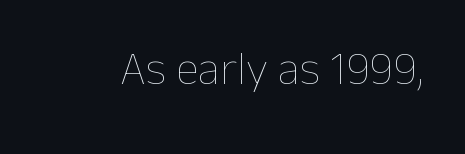
{"italic": "no", "bold": "no", "weight": "thin", "width": "normal", "stroke_contrast": "low", "x_height": "medium", "monospaced": "no", "underline": "no", "letter_spacing": "normal", "letter_spacing_em": 0.0, "glyph_px": 47}
